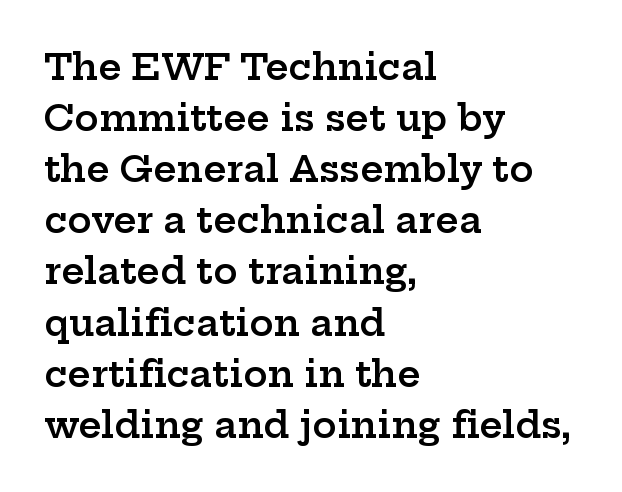
{"serif": "yes", "italic": "no", "bold": "semi", "weight": "semibold", "width": "wide", "stroke_contrast": "low", "x_height": "medium", "monospaced": "no", "underline": "no", "align": "left", "line_spacing": "normal", "line_spacing_ratio": 1.42, "letter_spacing": "normal", "letter_spacing_em": 0.0, "glyph_px": 36}
